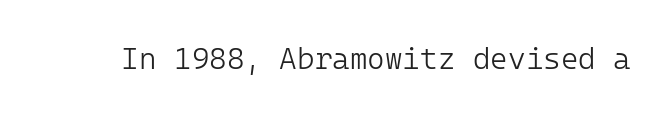
Q: Is the text bold? A: No.
Q: Is the text italic (slanted)? A: No, it is upright.
Q: Is the typeface a serif or a sans-serif typeface? A: Sans-serif.
Q: Is the text underlined? A: No.
Q: Is the spacing between letters normal or unusually wide? A: Normal.
Q: Width (condensed, normal, or wide)? A: Normal.
Q: Stroke contrast? A: Low.
Q: x-height? A: Medium.
